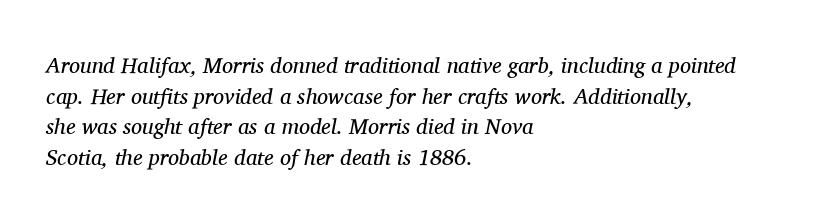
The specimen omits any rule beneath the text block's lines. Vertical spacing — default. Compared with a centered layout, this one pins lines to the left instead. No chunkiness to these letters — they're not bold. The letters are slanted; this is an italic face. The letters sit at their default tracking, neither squeezed nor spread.
